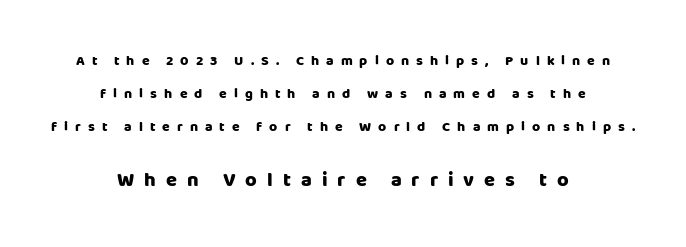
The letters are spread apart with noticeably loose tracking. Clear beneath every line of the passage. Compared with an ordinary text face, these strokes are far heavier — a full bold. The letters stand upright; this is a roman face.
